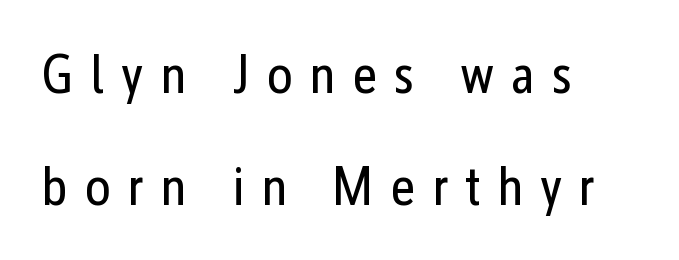
{"serif": "no", "italic": "no", "bold": "no", "weight": "regular", "width": "condensed", "stroke_contrast": "low", "x_height": "medium", "monospaced": "no", "underline": "no", "align": "left", "line_spacing": "loose", "line_spacing_ratio": 2.03, "letter_spacing": "wide", "letter_spacing_em": 0.3, "glyph_px": 55}
